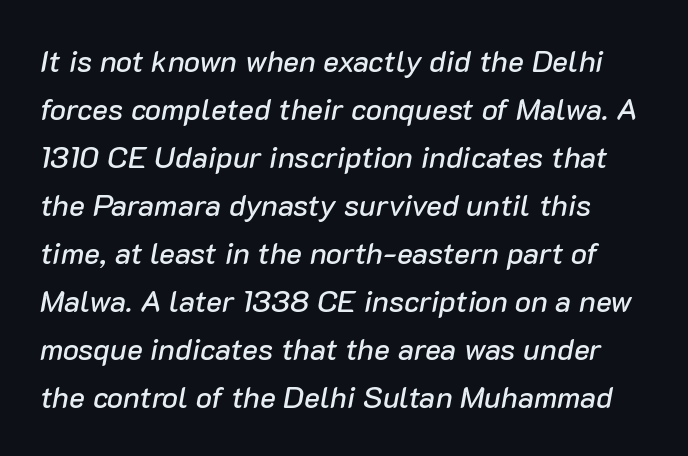
Q: Is the text italic (slanted)? A: Yes, it leans right by about 10 degrees.
Q: Is the text underlined? A: No.
Q: Is the spacing between letters normal or unusually wide? A: Normal.
Q: Is the spacing between lines tight, normal or loose? A: Normal.
Q: Width (condensed, normal, or wide)? A: Normal.
Q: Stroke contrast? A: Low.
Q: x-height? A: Medium.
Q: Monospaced? A: No.
